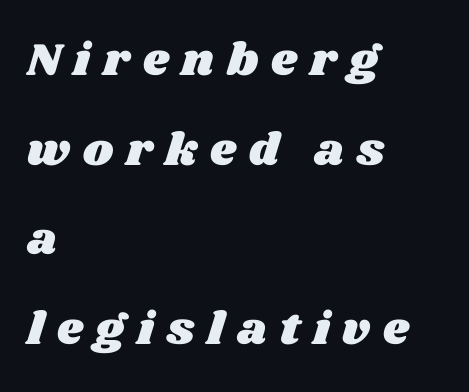
The image shows 46 px wide type; set left-aligned, loose line spacing (1.95x), unusually wide letter spacing (+0.28 em), not underlined; medium stroke contrast and a large x-height.
